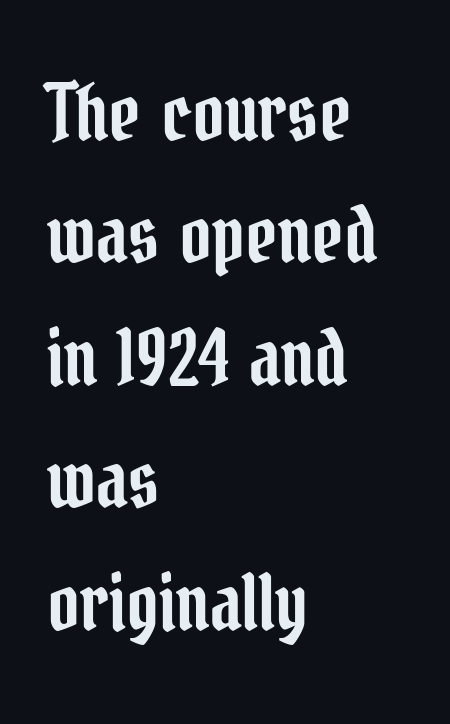
{"serif": "yes", "italic": "no", "width": "condensed", "stroke_contrast": "low", "x_height": "medium", "monospaced": "no", "underline": "no", "align": "left", "line_spacing": "normal", "line_spacing_ratio": 1.59, "letter_spacing": "normal", "letter_spacing_em": 0.0, "glyph_px": 77}
